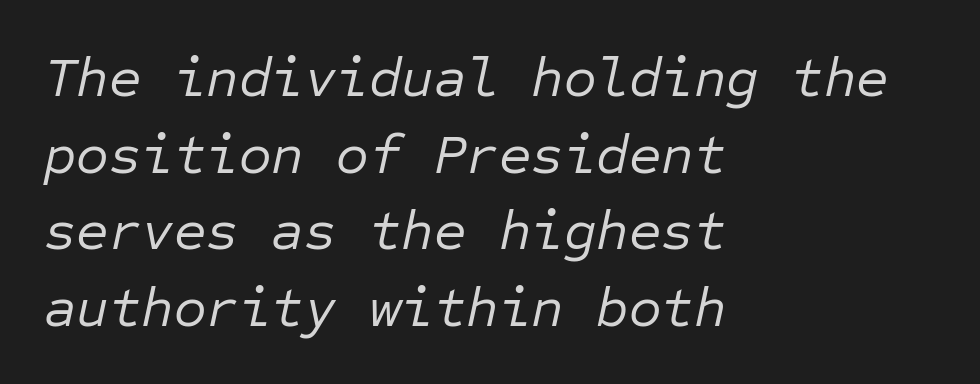
Q: Is the text bold? A: No.
Q: Is the text italic (slanted)? A: Yes, it leans right by about 12 degrees.
Q: Is the text underlined? A: No.
Q: How is the paragraph aligned? A: Left-aligned.
Q: Is the spacing between letters normal or unusually wide? A: Normal.
Q: Is the spacing between lines tight, normal or loose? A: Normal.
Q: Width (condensed, normal, or wide)? A: Normal.
Q: Stroke contrast? A: Low.
Q: x-height? A: Medium.
Q: Monospaced? A: Yes.
